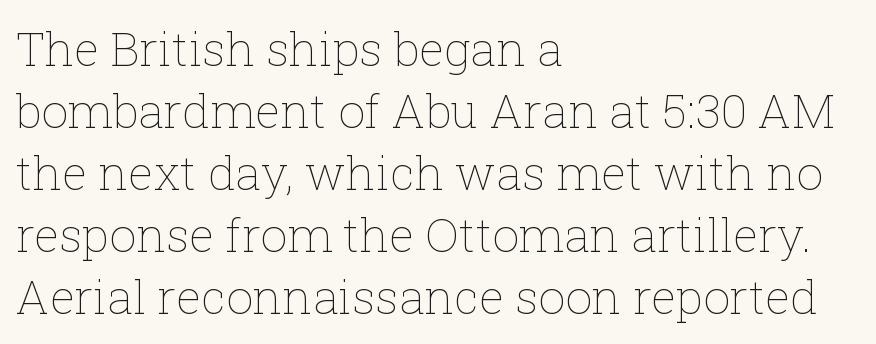
{"italic": "no", "bold": "no", "weight": "thin", "width": "normal", "stroke_contrast": "low", "x_height": "medium", "monospaced": "no", "underline": "no", "align": "left", "line_spacing": "normal", "line_spacing_ratio": 1.32, "letter_spacing": "normal", "letter_spacing_em": 0.0, "glyph_px": 47}
